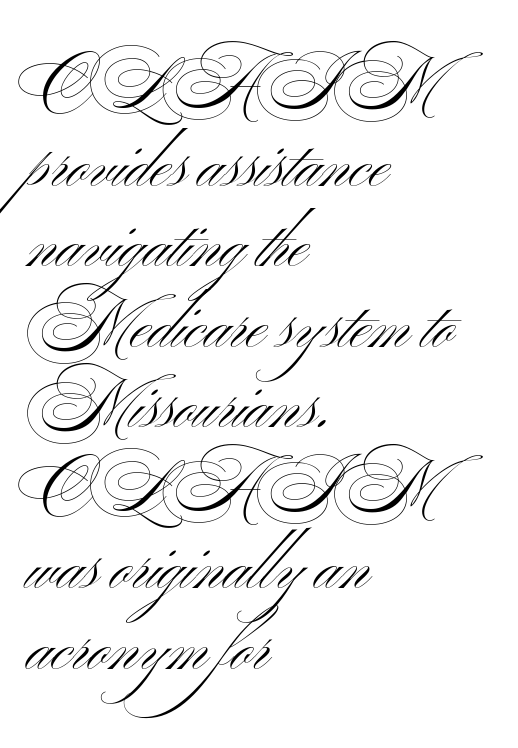
Q: Is the text bold? A: No.
Q: Is the text italic (slanted)? A: Yes.
Q: Is the typeface a serif or a sans-serif typeface? A: Sans-serif.
Q: Is the text underlined? A: No.
Q: How is the paragraph aligned? A: Left-aligned.
Q: Is the spacing between letters normal or unusually wide? A: Normal.
Q: Width (condensed, normal, or wide)? A: Wide.
Q: Stroke contrast? A: Medium.
Q: x-height? A: Small.
Q: Monospaced? A: No.
